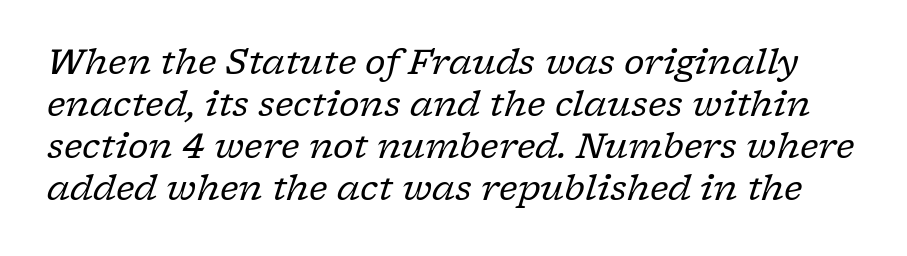
Q: Is the text bold? A: No.
Q: Is the text italic (slanted)? A: Yes, it leans right by about 17 degrees.
Q: Is the typeface a serif or a sans-serif typeface? A: Serif.
Q: Is the text underlined? A: No.
Q: Is the spacing between letters normal or unusually wide? A: Normal.
Q: Width (condensed, normal, or wide)? A: Normal.
Q: Stroke contrast? A: Low.
Q: x-height? A: Medium.
Q: Monospaced? A: No.
